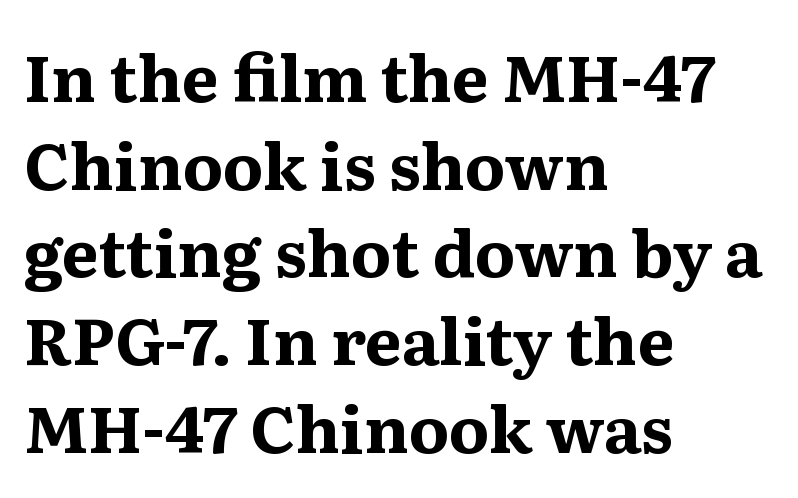
{"serif": "yes", "italic": "no", "bold": "yes", "weight": "bold", "width": "normal", "stroke_contrast": "medium", "x_height": "medium", "monospaced": "no", "underline": "no", "align": "left", "line_spacing": "normal", "line_spacing_ratio": 1.35, "letter_spacing": "normal", "letter_spacing_em": 0.0, "glyph_px": 65}
